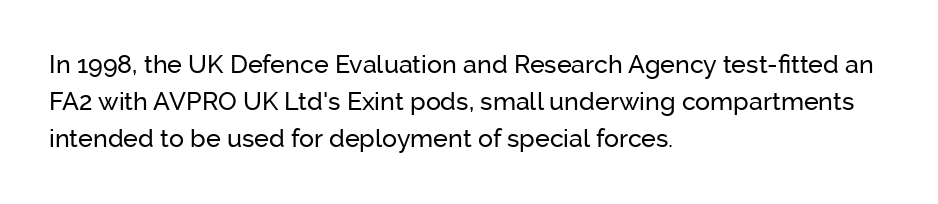
Designer's note — italics off, roman on. Compared with typical paragraphs, the rows here are spaced about the same. No word sits above an underline. Left-aligned paragraph, ragged on the right. This sample uses plain, unmodified letter spacing.
